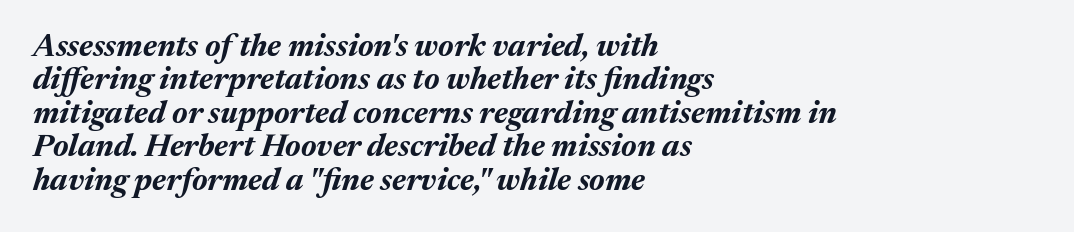
{"italic": "yes", "lean": "right", "slant_degrees": 17, "bold": "yes", "weight": "bold", "width": "normal", "stroke_contrast": "medium", "x_height": "medium", "monospaced": "no", "underline": "no", "align": "left", "line_spacing": "tight", "line_spacing_ratio": 1.08, "letter_spacing": "normal", "letter_spacing_em": 0.0, "glyph_px": 31}
